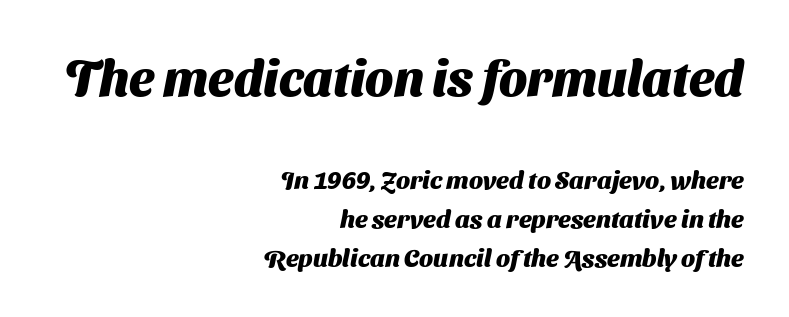
Q: Is the text bold? A: Yes.
Q: Is the typeface a serif or a sans-serif typeface? A: Sans-serif.
Q: Is the text underlined? A: No.
Q: How is the paragraph aligned? A: Right-aligned.
Q: Is the spacing between letters normal or unusually wide? A: Normal.
Q: Is the spacing between lines tight, normal or loose? A: Normal.
Q: Which block of text is set in a larger size, the first (top) or the second (bottom)? A: The first (top) one.
Q: Width (condensed, normal, or wide)? A: Normal.
Q: Stroke contrast? A: Medium.
Q: x-height? A: Medium.
Q: Monospaced? A: No.
